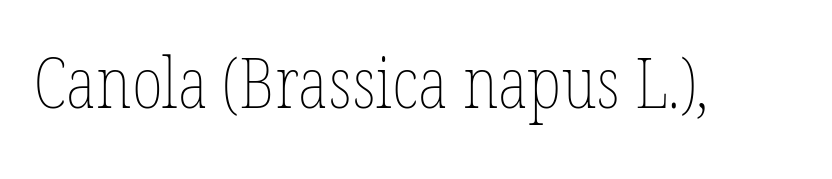
The image shows 69 px thin, condensed type, upright; set normal letter spacing, not underlined; low stroke contrast and a medium x-height.
